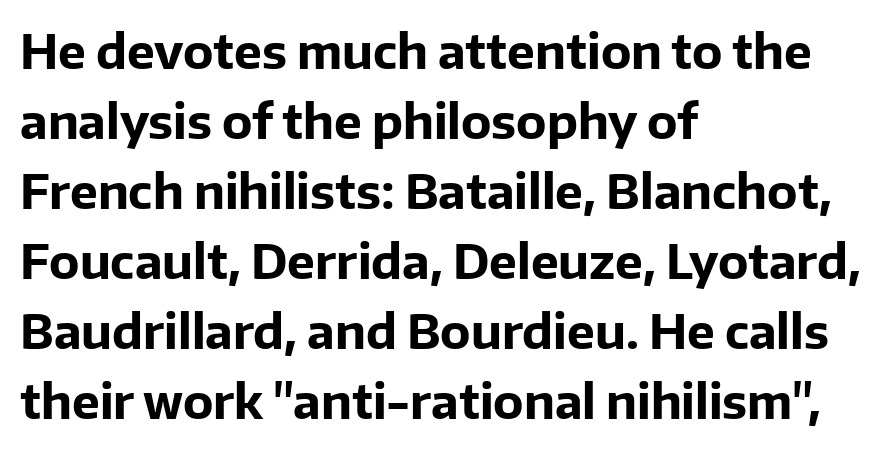
Every row of glyphs begins at an identical x-position on the left. Does the lettering tilt? It doesn't — this is upright. Heft: maximum for text — a bold. Descenders are the only things crossing below the line. Check where the strokes stop: nothing finishes them off — pure sans. Short note: letters normally spaced.
